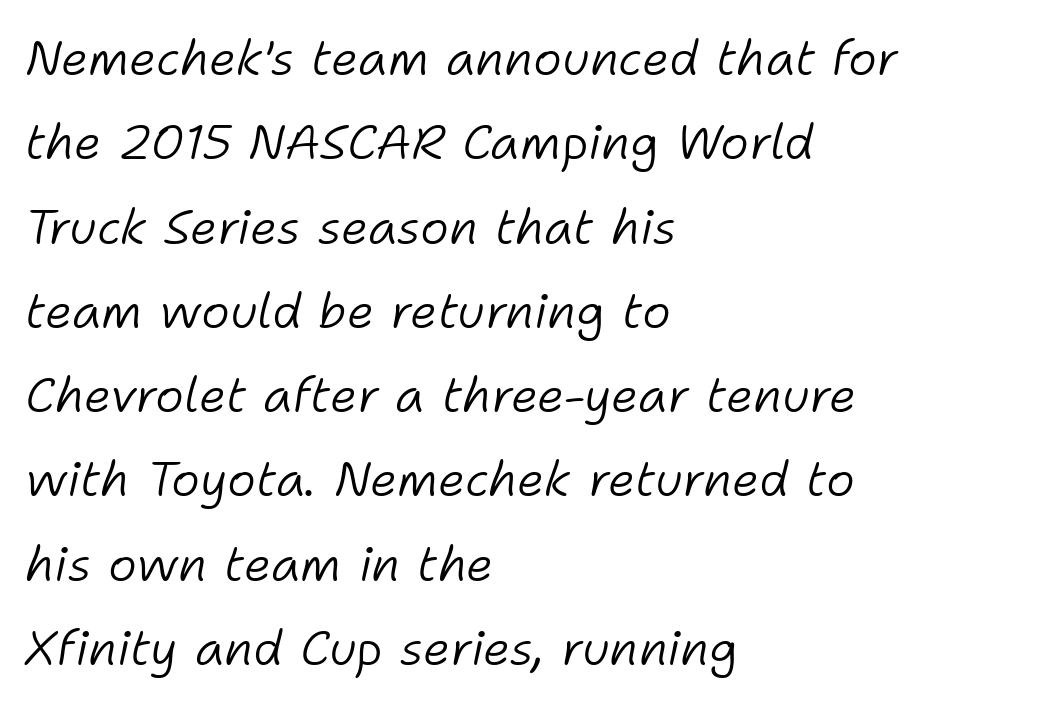
A classic flush-left, rag-right setting is used for this passage. Is the letter spacing exaggerated? No — it looks like the ordinary default. Underlining? Definitely not there. Quick note: italic.
